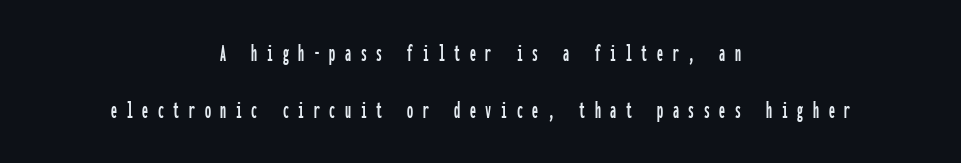
The image shows 24 px text type, upright; set centered, loose line spacing (2.37x), unusually wide letter spacing (+0.4 em), not underlined.
